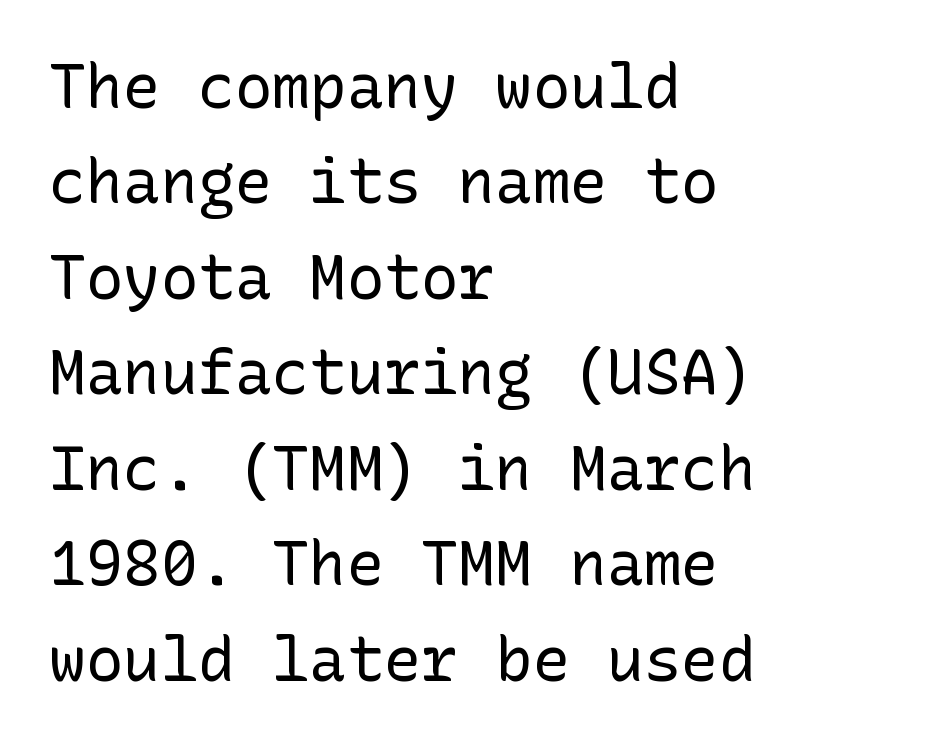
In terms of letterspacing, this is plain default setting. These glyphs show unthickened strokes, regular width or finer. No feet cap the strokes, marking this as sans-serif type. Unlike italic type, these characters show no tilt at all. Each new line begins a customary step beneath the previous one. The text block is weighted toward the left margin, trailing off unevenly rightward.
